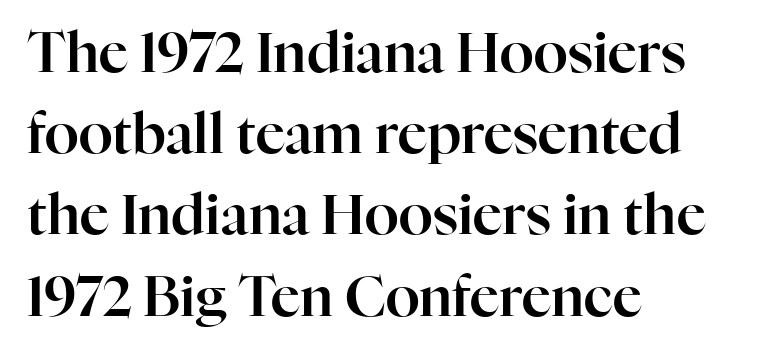
{"serif": "yes", "italic": "no", "width": "normal", "stroke_contrast": "high", "x_height": "medium", "monospaced": "no", "underline": "no", "align": "left", "line_spacing": "normal", "line_spacing_ratio": 1.45, "letter_spacing": "normal", "letter_spacing_em": 0.0, "glyph_px": 56}
